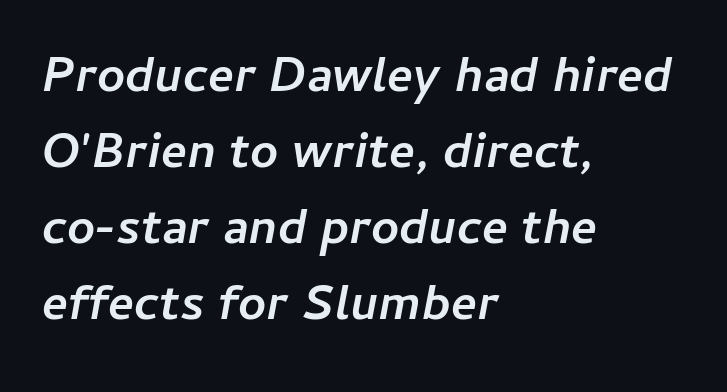
{"italic": "yes", "lean": "right", "slant_degrees": 11, "bold": "yes", "weight": "semibold", "width": "normal", "stroke_contrast": "low", "x_height": "medium", "monospaced": "no", "underline": "no", "align": "left", "line_spacing": "normal", "line_spacing_ratio": 1.55, "letter_spacing": "normal", "letter_spacing_em": 0.0, "glyph_px": 49}
